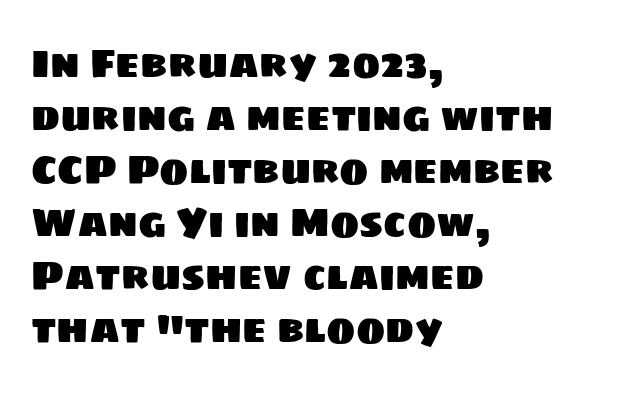
{"serif": "no", "width": "normal", "stroke_contrast": "low", "x_height": "large", "monospaced": "no", "underline": "no", "align": "left", "line_spacing": "normal", "line_spacing_ratio": 1.36, "letter_spacing": "normal", "letter_spacing_em": 0.0, "glyph_px": 39}
